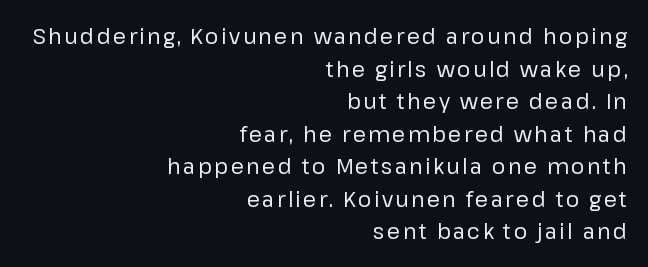
The image shows 21 px text type, upright; set right-aligned, normal line spacing (1.55x), not underlined.
